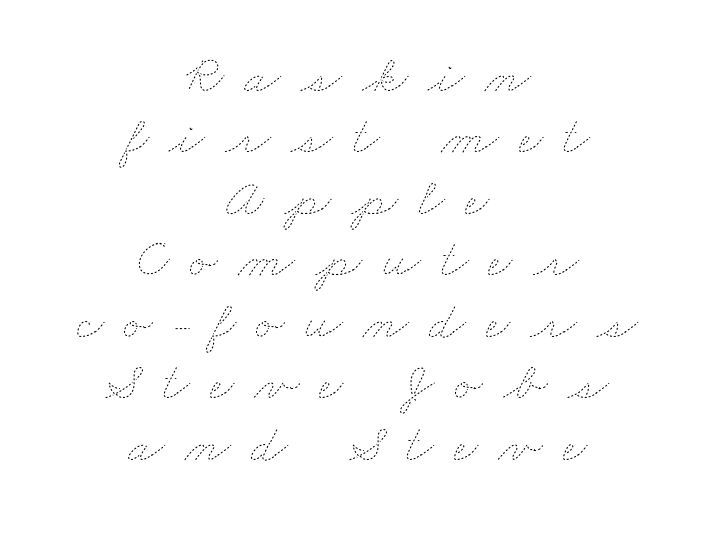
The letters advance in unequal steps, a hallmark of proportional type. One-word summary of the alignment: center. The rendering inserts visible extra space after every character. These glyphs show unthickened strokes, regular width or finer. Check the space under the baseline: it is left empty.
